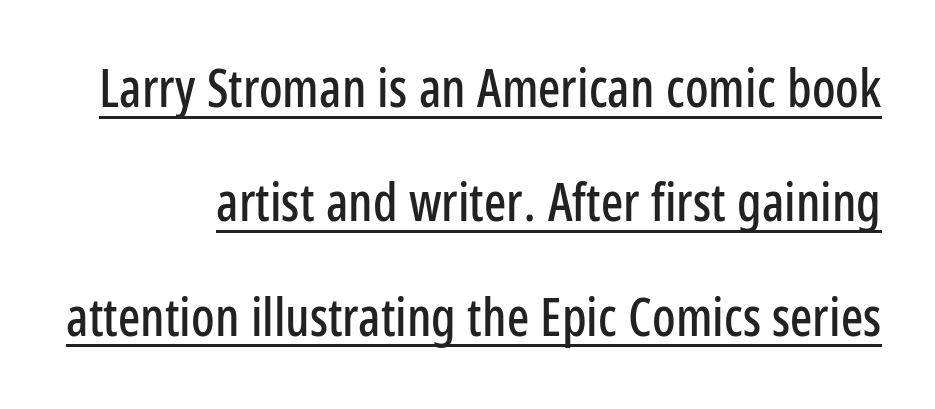
The image shows 52 px condensed sans-serif type, upright; set loose line spacing (2.2x), normal letter spacing, underlined; low stroke contrast and a medium x-height.
